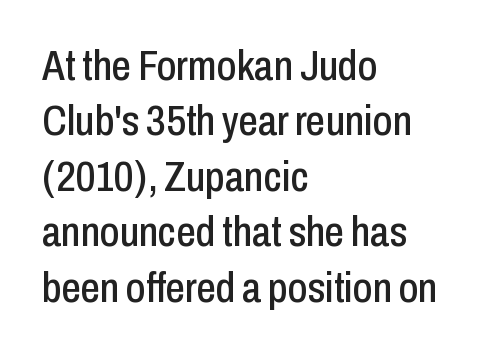
{"serif": "no", "italic": "no", "width": "condensed", "stroke_contrast": "low", "x_height": "medium", "monospaced": "no", "underline": "no", "align": "left", "line_spacing": "normal", "line_spacing_ratio": 1.29, "letter_spacing": "normal", "letter_spacing_em": 0.0, "glyph_px": 43}
